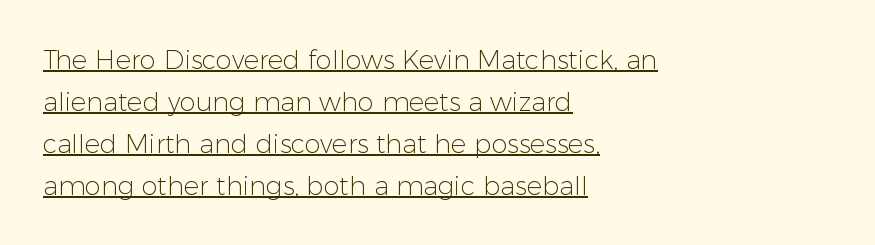
One-word summary of the alignment: left. These lines keep a tight, regular rhythm from letter to letter. It's the straight-up-and-down kind of type. What's the leading like? Ordinary, nothing unusual.
